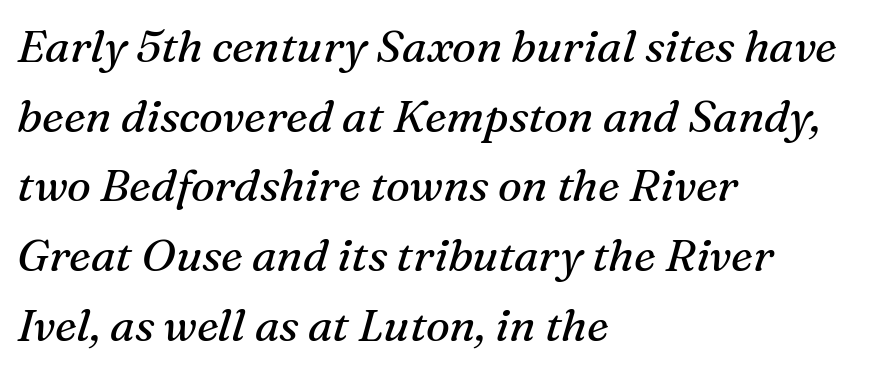
Q: Is the text bold? A: No.
Q: Is the text italic (slanted)? A: Yes, it leans right by about 16 degrees.
Q: Is the typeface a serif or a sans-serif typeface? A: Serif.
Q: Is the text underlined? A: No.
Q: How is the paragraph aligned? A: Left-aligned.
Q: Is the spacing between letters normal or unusually wide? A: Normal.
Q: Is the spacing between lines tight, normal or loose? A: Normal.
Q: Width (condensed, normal, or wide)? A: Normal.
Q: Stroke contrast? A: Medium.
Q: x-height? A: Medium.
Q: Monospaced? A: No.
